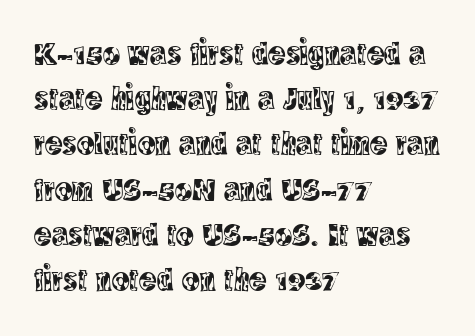
Q: Is the text italic (slanted)? A: No, it is upright.
Q: Is the typeface a serif or a sans-serif typeface? A: Serif.
Q: Is the text underlined? A: No.
Q: How is the paragraph aligned? A: Left-aligned.
Q: Is the spacing between letters normal or unusually wide? A: Normal.
Q: Is the spacing between lines tight, normal or loose? A: Normal.
Q: Width (condensed, normal, or wide)? A: Condensed.
Q: x-height? A: Large.
Q: Monospaced? A: No.
